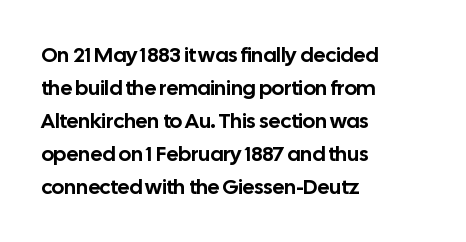
Do the letters lean? They stand straight. You could call the tracking neutral — neither tight nor loose. The passage shown is not underscored anywhere. The ragged edge is on the right, which tells us the setting is flush left. Students, observe: this is what conventionally led text looks like.
